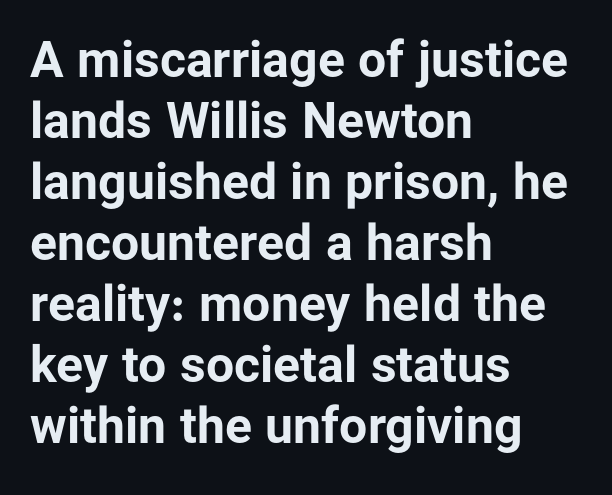
Beneath every word, the page is bare. Look at the bottom of the vertical strokes: they stop flat, with no serifs. The typography opts for an upright posture over an oblique one. Note the varied advance widths — an 'i' is clearly narrower than an 'm'. In CSS terms this would be text-align: left.
